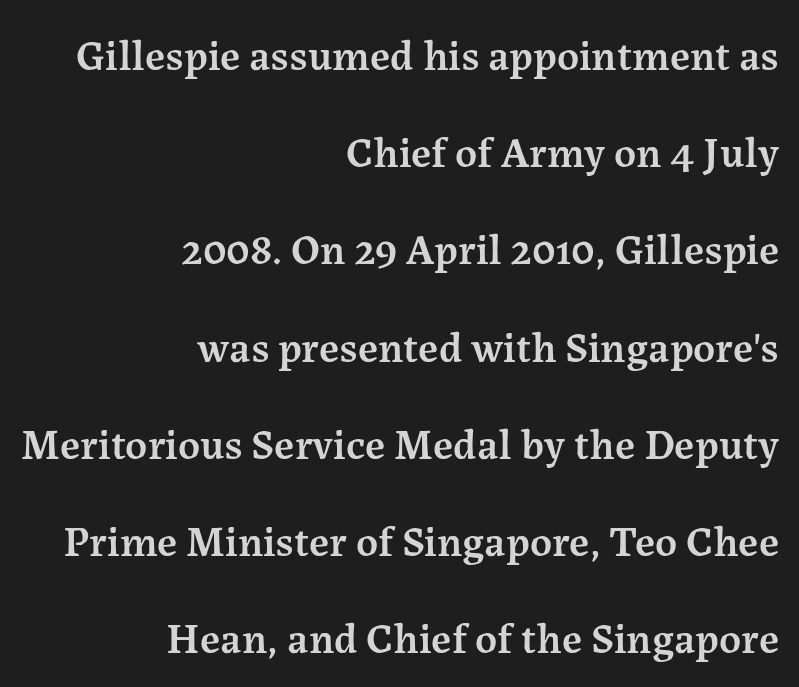
Is this a fixed-width face? No — the glyphs have proportional, varying widths. A typesetter would call this zero additional tracking. Leftover space on each line is placed entirely before the opening word. A typesetter would mark this as roman, not italic. Summary of vertical rhythm: relaxed, with wide interline spacing.
